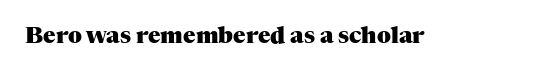
Notice how thick the strokes are: this is what a full bold looks like. In terms of letterspacing, this is plain default setting. The specimen omits any rule beneath the text block's lines. The lettering stays uniformly vertical, giving the passage a roman look.
